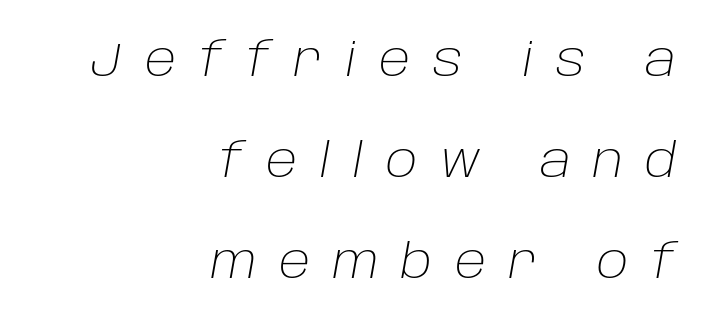
{"italic": "yes", "lean": "right", "slant_degrees": 10, "bold": "no", "weight": "light", "width": "normal", "stroke_contrast": "low", "x_height": "large", "monospaced": "no", "underline": "no", "align": "right", "line_spacing": "loose", "line_spacing_ratio": 2.15, "letter_spacing": "wide", "letter_spacing_em": 0.48, "glyph_px": 47}
